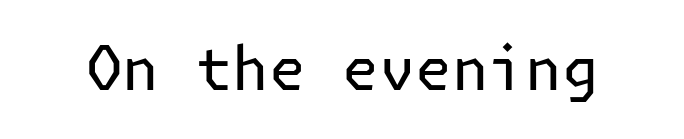
The string is rendered with underlining switched off. The font is comparable to plain body text, perhaps lighter. Nope, no serifs anywhere on these letters. Characters follow at the spacing the type designer built in.
